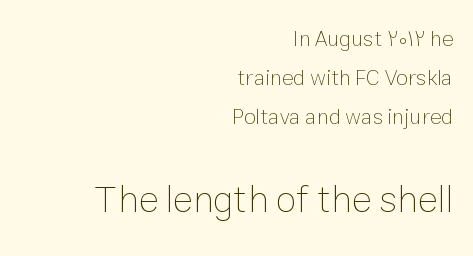
A typesetter would call this proportional, since set widths differ per character. Does the copy run flush right? Yes — the right margin is perfectly even. Letters rest on an invisible, unmarked baseline. Look at the glyph heights: the lower group is clearly the bigger setting.
